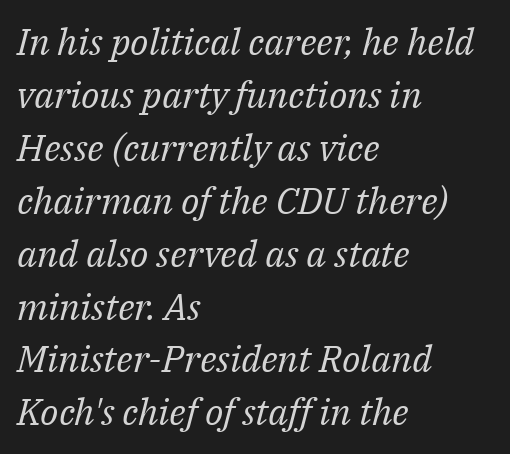
{"serif": "yes", "italic": "yes", "lean": "right", "slant_degrees": 14, "bold": "no", "weight": "regular", "width": "normal", "stroke_contrast": "medium", "x_height": "medium", "monospaced": "no", "underline": "no", "align": "left", "line_spacing": "normal", "line_spacing_ratio": 1.43, "letter_spacing": "normal", "letter_spacing_em": 0.0, "glyph_px": 37}
